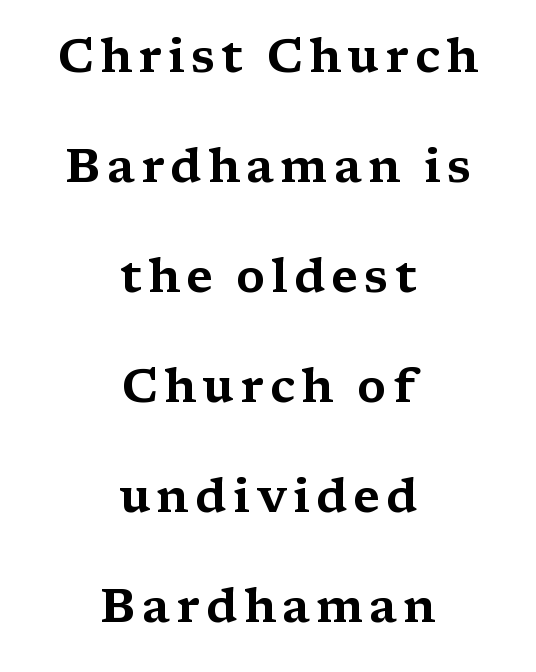
When letters stand straight like this, we call the style roman or upright. Spacing verdict: proportional, widths tailored to each character. Yep, those are serifs on the letters. Short and long lines alike share a common midpoint.
